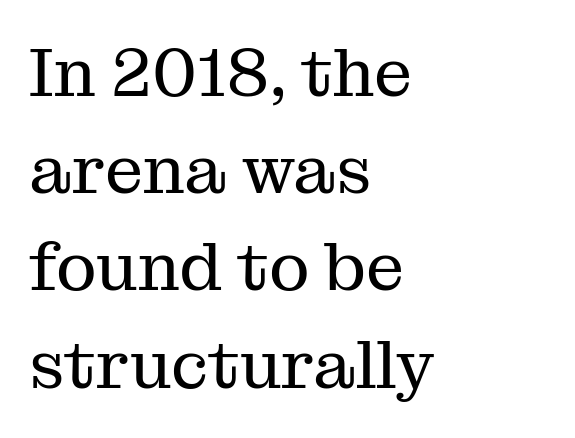
Q: Is the text bold? A: No.
Q: Is the text italic (slanted)? A: No, it is upright.
Q: Is the typeface a serif or a sans-serif typeface? A: Serif.
Q: Is the text underlined? A: No.
Q: How is the paragraph aligned? A: Left-aligned.
Q: Is the spacing between letters normal or unusually wide? A: Normal.
Q: Is the spacing between lines tight, normal or loose? A: Normal.
Q: Width (condensed, normal, or wide)? A: Normal.
Q: Stroke contrast? A: Medium.
Q: x-height? A: Medium.
Q: Monospaced? A: No.
